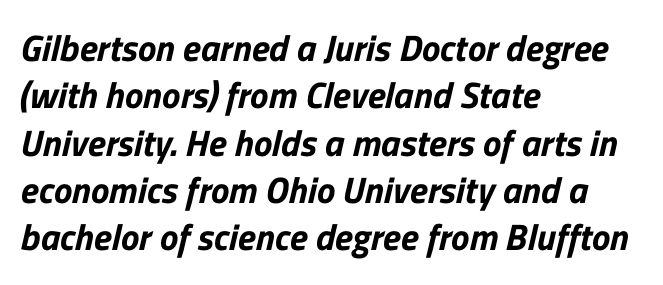
{"serif": "no", "width": "normal", "stroke_contrast": "low", "x_height": "medium", "monospaced": "no", "underline": "no", "align": "left", "line_spacing": "normal", "line_spacing_ratio": 1.28, "letter_spacing": "normal", "letter_spacing_em": 0.0, "glyph_px": 37}
